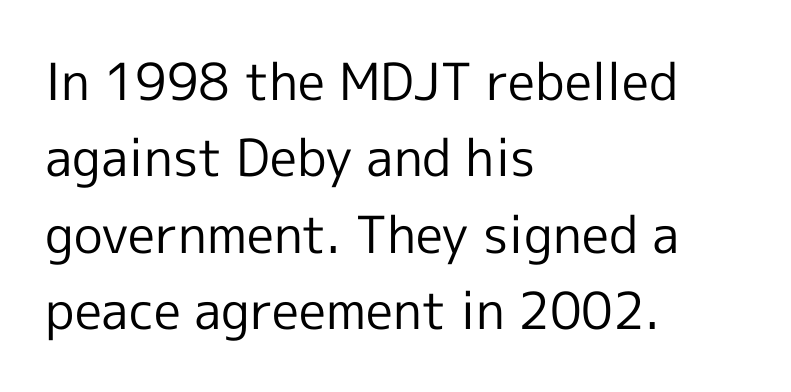
The image shows 51 px regular-weight sans-serif type, upright; set left-aligned, normal line spacing (1.5x), normal letter spacing, not underlined; a medium x-height.
